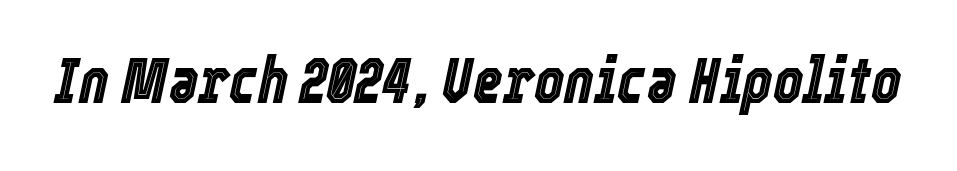
You could call the tracking neutral — neither tight nor loose. Spacing verdict: proportional, widths tailored to each character. Clear beneath every line of the passage. This sample uses an oblique cut, with every glyph tilted off the vertical.
